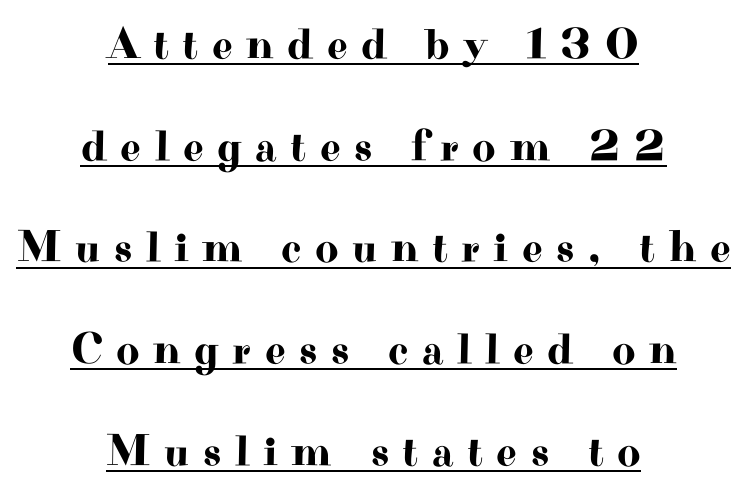
{"serif": "yes", "italic": "no", "width": "wide", "stroke_contrast": "high", "x_height": "small", "monospaced": "no", "underline": "yes", "align": "center", "line_spacing": "loose", "line_spacing_ratio": 2.26, "letter_spacing": "wide", "letter_spacing_em": 0.3, "glyph_px": 45}
